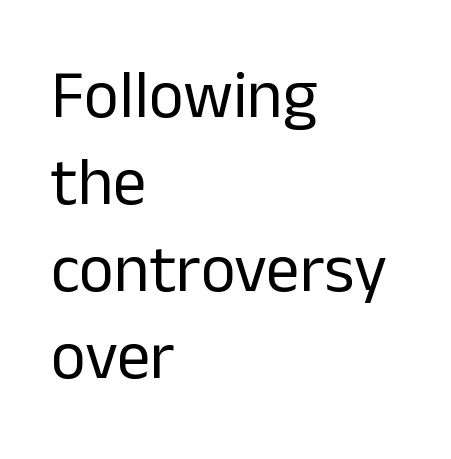
Q: Is the text bold? A: No.
Q: Is the text italic (slanted)? A: No, it is upright.
Q: Is the typeface a serif or a sans-serif typeface? A: Sans-serif.
Q: Is the text underlined? A: No.
Q: How is the paragraph aligned? A: Left-aligned.
Q: Is the spacing between letters normal or unusually wide? A: Normal.
Q: Is the spacing between lines tight, normal or loose? A: Normal.
Q: Width (condensed, normal, or wide)? A: Normal.
Q: Stroke contrast? A: Low.
Q: x-height? A: Medium.
Q: Monospaced? A: No.
